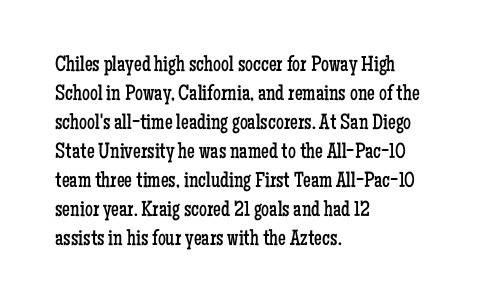
The image shows 22 px text type, upright; set left-aligned, normal line spacing (1.32x), normal letter spacing, not underlined.
